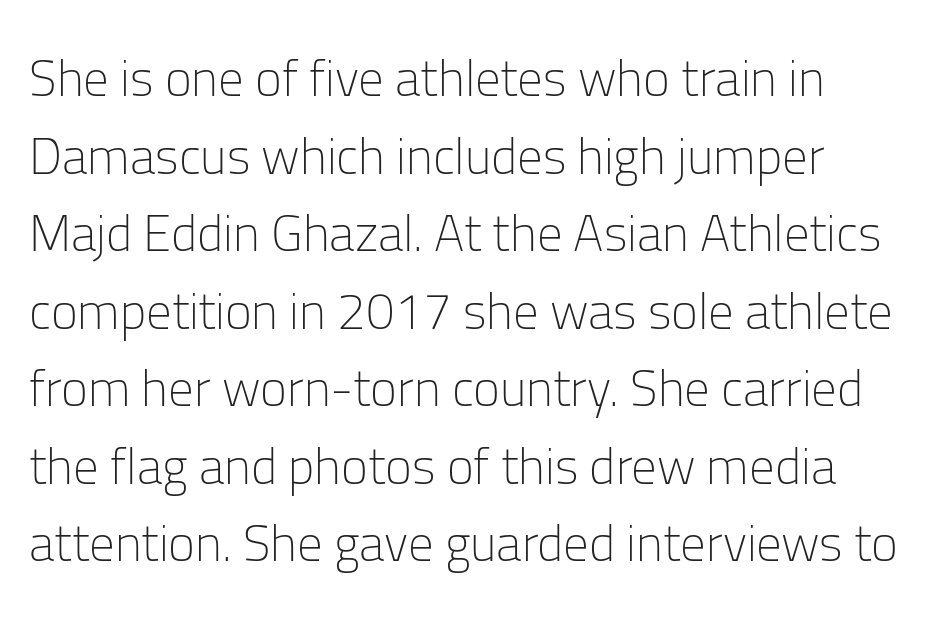
{"serif": "no", "italic": "no", "bold": "no", "weight": "light", "width": "normal", "stroke_contrast": "low", "x_height": "medium", "monospaced": "no", "underline": "no", "line_spacing": "normal", "line_spacing_ratio": 1.52, "letter_spacing": "normal", "letter_spacing_em": 0.0, "glyph_px": 51}
